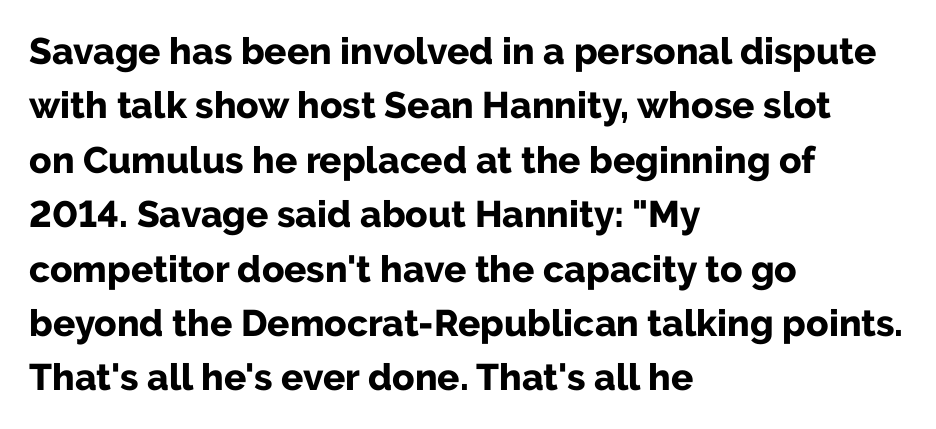
Q: Is the text bold? A: Yes.
Q: Is the text italic (slanted)? A: No, it is upright.
Q: Is the typeface a serif or a sans-serif typeface? A: Sans-serif.
Q: Is the text underlined? A: No.
Q: How is the paragraph aligned? A: Left-aligned.
Q: Is the spacing between letters normal or unusually wide? A: Normal.
Q: Is the spacing between lines tight, normal or loose? A: Normal.
Q: Width (condensed, normal, or wide)? A: Normal.
Q: Stroke contrast? A: Low.
Q: x-height? A: Medium.
Q: Monospaced? A: No.
